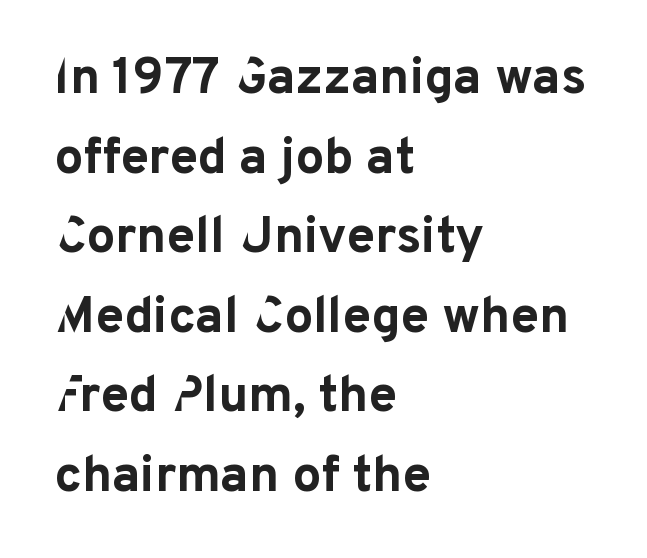
Looks like regular typesetting: each glyph gets only the width it needs. The text was rendered using a sans face with plain stroke endings. These lines sit exactly where default settings would place them. The space directly below the letters is spotless. Line beginnings align vertically; line endings do not. These words are printed bold, with thick strokes throughout.
